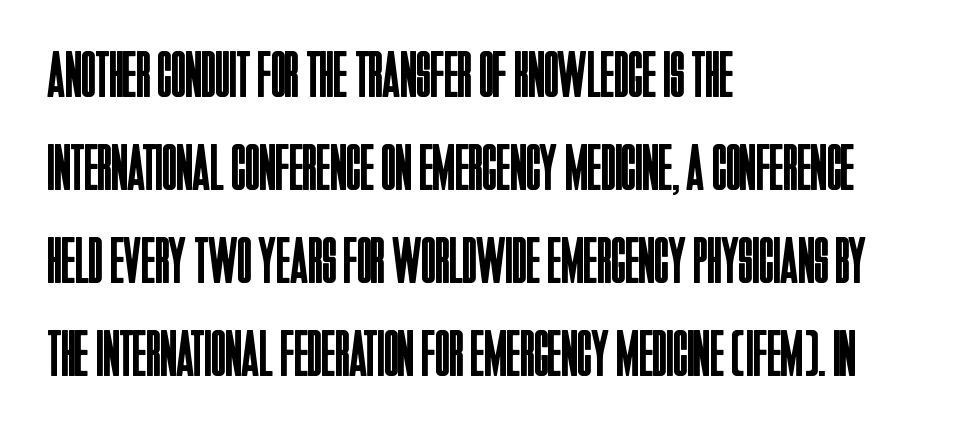
Q: Is the text bold? A: No.
Q: Is the text italic (slanted)? A: No, it is upright.
Q: Is the typeface a serif or a sans-serif typeface? A: Sans-serif.
Q: Is the text underlined? A: No.
Q: How is the paragraph aligned? A: Left-aligned.
Q: Is the spacing between letters normal or unusually wide? A: Normal.
Q: Is the spacing between lines tight, normal or loose? A: Normal.
Q: Width (condensed, normal, or wide)? A: Condensed.
Q: Stroke contrast? A: Low.
Q: x-height? A: Large.
Q: Monospaced? A: No.
